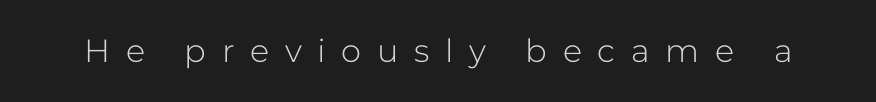
What kind of face is this? One without serifs — a sans. The passage shown is not underscored anywhere. This is roman type, the default non-slanted kind. Bold? No — there's no thickening of the strokes. Think of a printed novel: that variable character pitch is what you see here. Tracking here is generous; glyphs stand well apart from one another.
